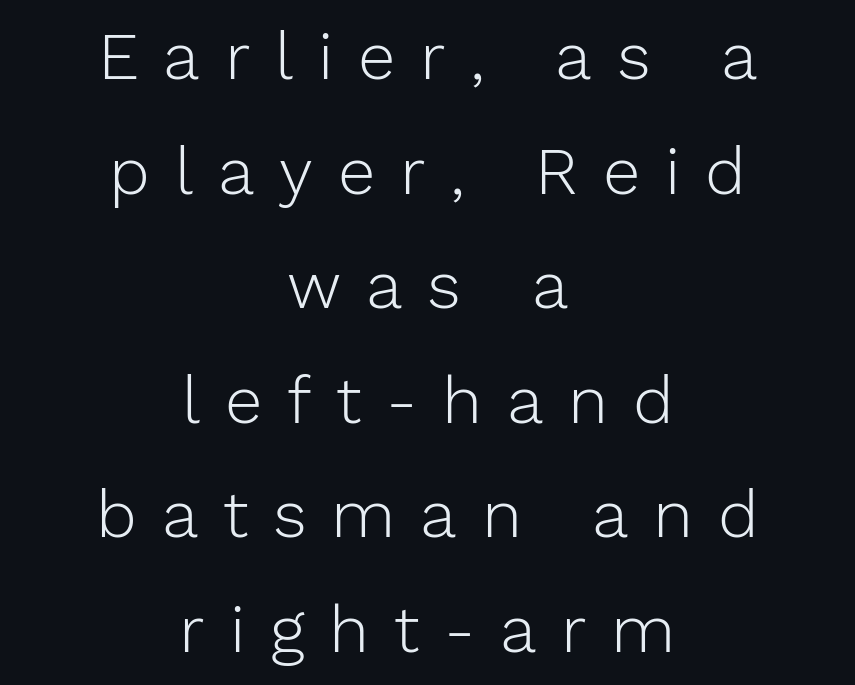
The passage shown is typed in a proportional face where columns would drift. What kind of face is this? One without serifs — a sans. The paragraph has two soft edges and a firm central axis. The letters stand upright; this is a roman face. Between one letter and the next there's a generous, obvious gap. Stems here are at most as thick as an everyday book face.
